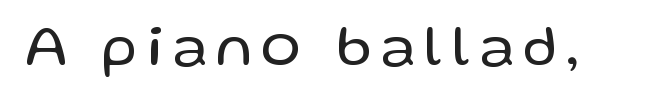
The image shows 59 px regular-weight sans-serif type, upright; set not underlined; low stroke contrast and a medium x-height.
